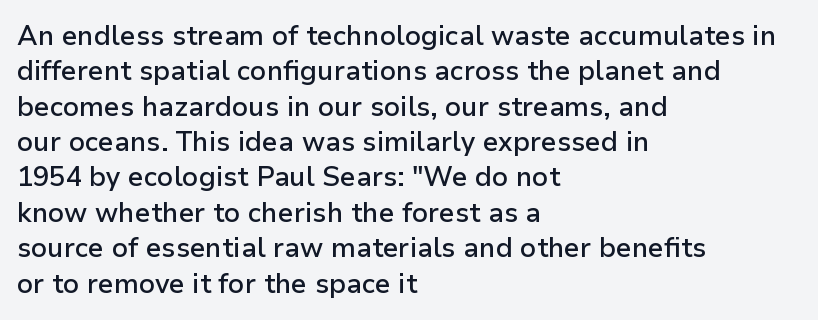
{"italic": "no", "bold": "semi", "underline": "no", "align": "left", "line_spacing": "normal", "line_spacing_ratio": 1.31, "letter_spacing": "normal", "letter_spacing_em": 0.0, "glyph_px": 27}
